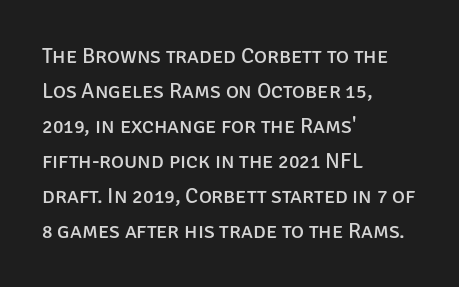
{"italic": "no", "bold": "no", "underline": "no", "align": "left", "line_spacing": "normal", "line_spacing_ratio": 1.59, "letter_spacing": "normal", "letter_spacing_em": 0.0, "glyph_px": 22}
